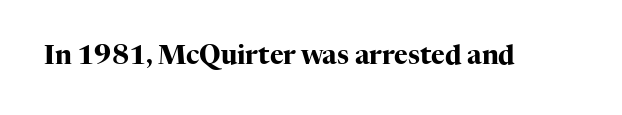
Q: Is the text bold? A: Yes.
Q: Is the text italic (slanted)? A: No, it is upright.
Q: Is the text underlined? A: No.
Q: Is the spacing between letters normal or unusually wide? A: Normal.
